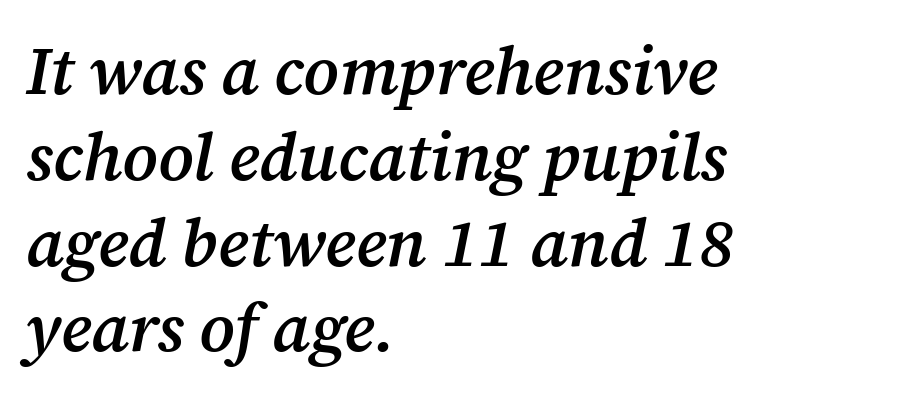
The image shows 67 px semibold serif type, italic (leaning right); set left-aligned, normal line spacing (1.28x), normal letter spacing, not underlined; medium stroke contrast and a medium x-height.
